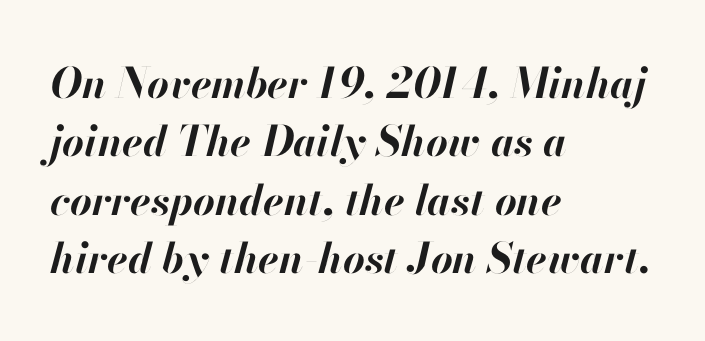
{"italic": "yes", "lean": "right", "slant_degrees": 13, "bold": "yes", "weight": "bold", "width": "normal", "stroke_contrast": "high", "x_height": "small", "monospaced": "no", "underline": "no", "align": "left", "line_spacing": "normal", "line_spacing_ratio": 1.39, "letter_spacing": "normal", "letter_spacing_em": 0.0, "glyph_px": 42}
